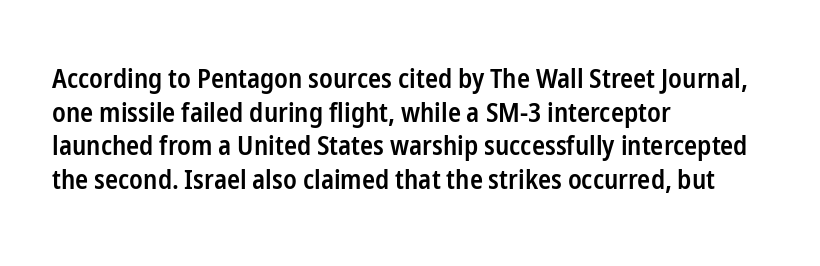
{"italic": "no", "bold": "semi", "underline": "no", "align": "left", "line_spacing": "normal", "line_spacing_ratio": 1.25, "letter_spacing": "normal", "letter_spacing_em": 0.0, "glyph_px": 27}
